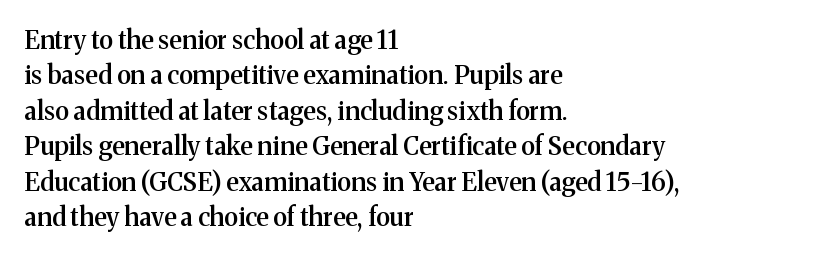
Q: Is the text bold? A: Semi-bold.
Q: Is the text italic (slanted)? A: No, it is upright.
Q: Is the text underlined? A: No.
Q: How is the paragraph aligned? A: Left-aligned.
Q: Is the spacing between letters normal or unusually wide? A: Normal.
Q: Is the spacing between lines tight, normal or loose? A: Normal.
